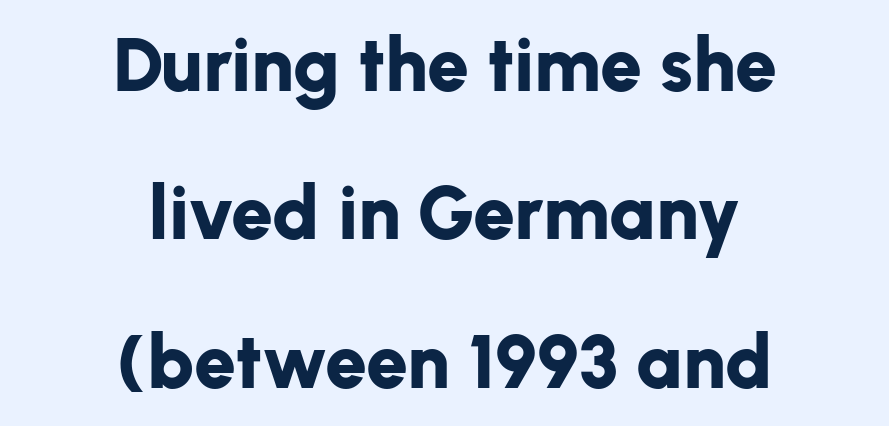
Does the lettering tilt? It doesn't — this is upright. Any mark beneath the type? The region is blank. The letters are bold, with thick, heavy strokes. A typesetter would call this proportional, since set widths differ per character.
